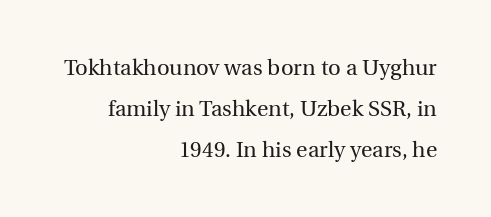
The image shows 22 px text type, upright; set right-aligned, line spacing 1.86x, normal letter spacing, not underlined.
